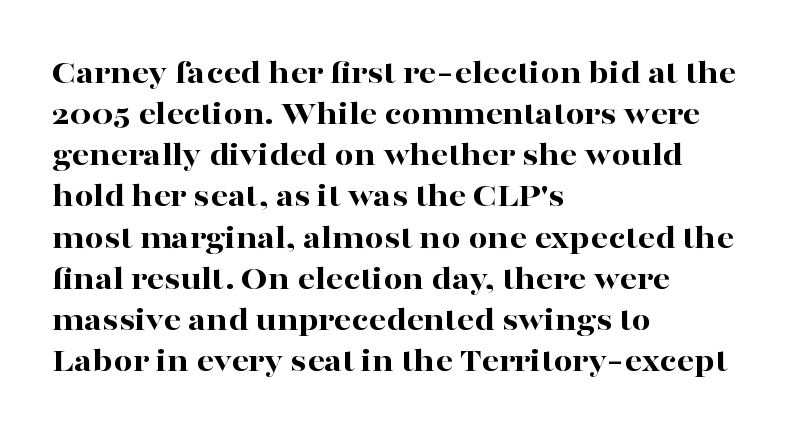
Q: Is the text bold? A: Yes.
Q: Is the text italic (slanted)? A: No, it is upright.
Q: Is the typeface a serif or a sans-serif typeface? A: Serif.
Q: Is the text underlined? A: No.
Q: How is the paragraph aligned? A: Left-aligned.
Q: Is the spacing between letters normal or unusually wide? A: Normal.
Q: Width (condensed, normal, or wide)? A: Wide.
Q: Stroke contrast? A: High.
Q: x-height? A: Medium.
Q: Monospaced? A: No.
